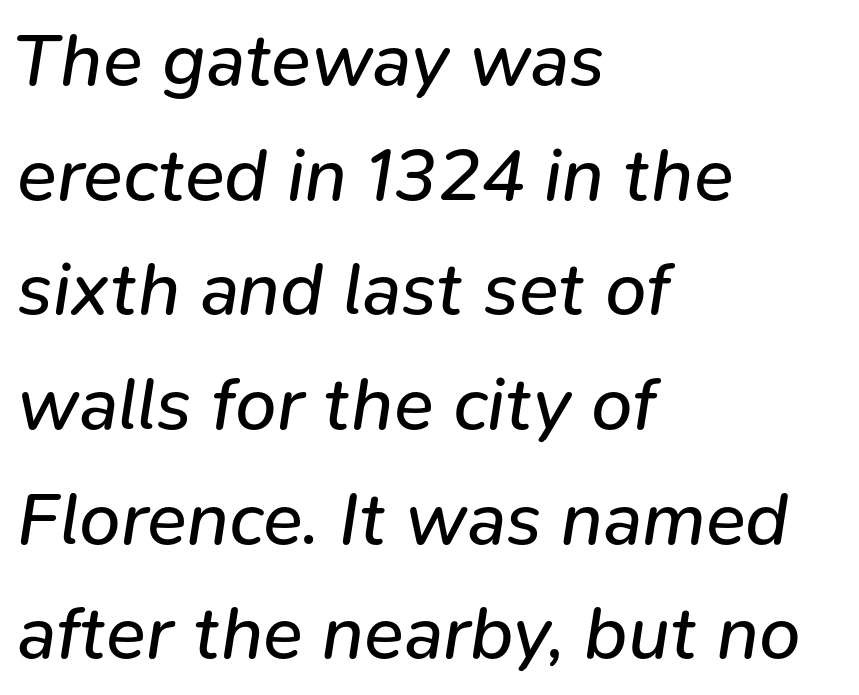
Q: Is the text bold? A: No.
Q: Is the text italic (slanted)? A: Yes, it leans right by about 9 degrees.
Q: Is the text underlined? A: No.
Q: How is the paragraph aligned? A: Left-aligned.
Q: Is the spacing between letters normal or unusually wide? A: Normal.
Q: Is the spacing between lines tight, normal or loose? A: Normal.
Q: Width (condensed, normal, or wide)? A: Normal.
Q: Stroke contrast? A: Low.
Q: x-height? A: Medium.
Q: Monospaced? A: No.
